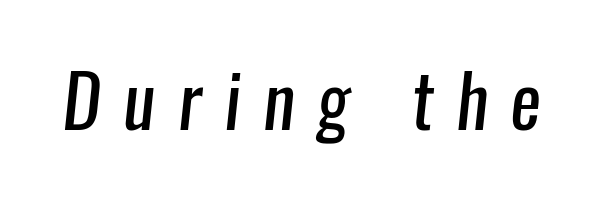
The image shows 73 px regular-weight, condensed sans-serif type; set unusually wide letter spacing (+0.31 em), not underlined; low stroke contrast and a medium x-height.
